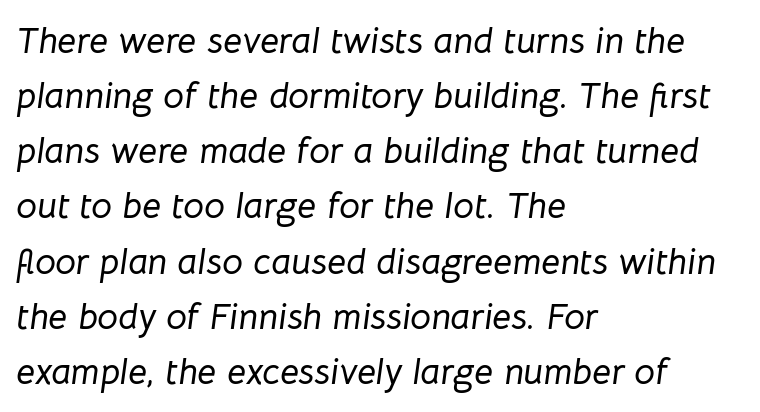
{"italic": "yes", "lean": "right", "slant_degrees": 8, "width": "normal", "stroke_contrast": "low", "x_height": "medium", "monospaced": "no", "underline": "no", "align": "left", "line_spacing": "normal", "line_spacing_ratio": 1.49, "letter_spacing": "normal", "letter_spacing_em": 0.0, "glyph_px": 37}
